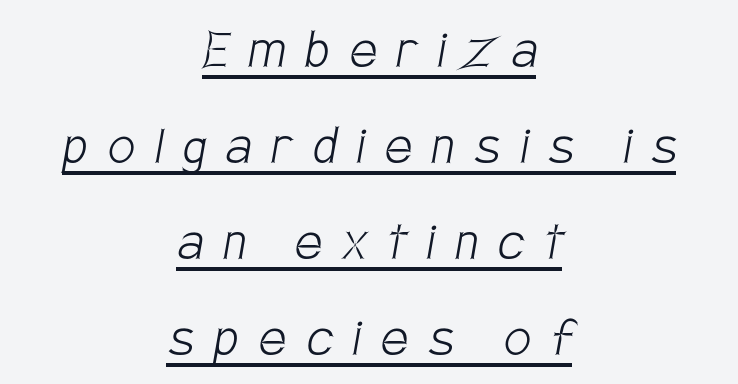
{"serif": "no", "bold": "no", "weight": "light", "width": "condensed", "stroke_contrast": "low", "x_height": "large", "monospaced": "no", "underline": "yes", "align": "center", "line_spacing": "normal", "line_spacing_ratio": 1.6, "letter_spacing": "wide", "letter_spacing_em": 0.34, "glyph_px": 60}
